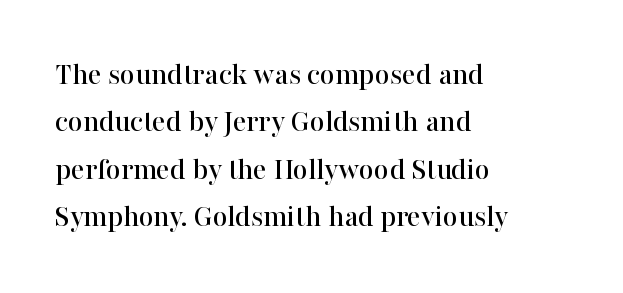
The setting favours the left margin, as ordinary paragraphs usually do. Font category for this specimen: serif. A roman cut, with each character standing at attention. Vertically, the passage feels balanced, rows spaced as you'd expect. Quick note: underline off.
